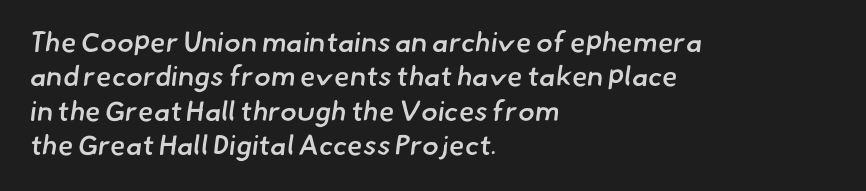
{"serif": "no", "bold": "semi", "weight": "semibold", "width": "normal", "stroke_contrast": "low", "x_height": "small", "monospaced": "no", "underline": "no", "align": "left", "line_spacing_ratio": 1.23, "letter_spacing": "normal", "letter_spacing_em": 0.0, "glyph_px": 28}
